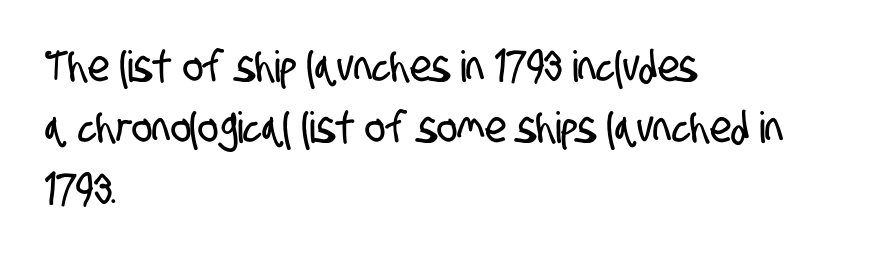
{"serif": "no", "width": "condensed", "stroke_contrast": "low", "x_height": "large", "monospaced": "no", "underline": "no", "align": "left", "line_spacing": "normal", "line_spacing_ratio": 1.43, "letter_spacing": "normal", "letter_spacing_em": 0.0, "glyph_px": 43}
